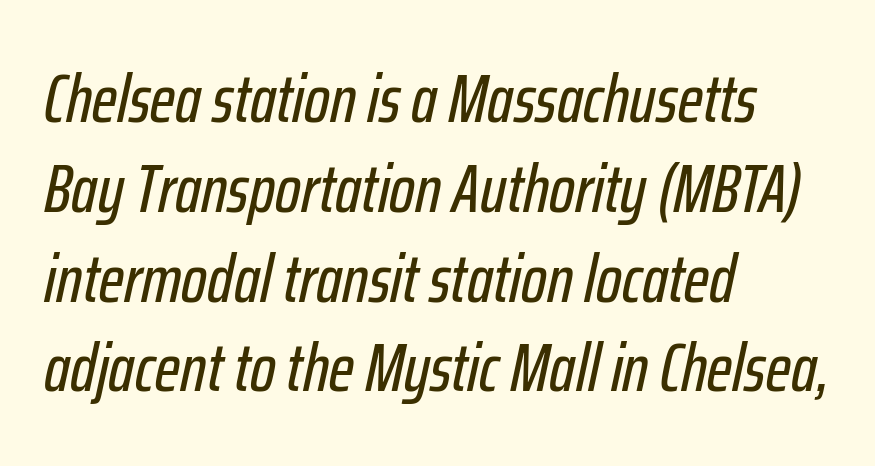
The image shows 68 px condensed type, italic (leaning right); set left-aligned, normal line spacing (1.32x), normal letter spacing, not underlined; low stroke contrast and a medium x-height.
